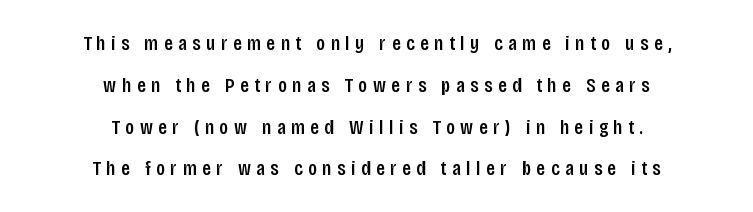
The image shows 21 px text type, upright; set centered, loose line spacing (1.99x), unusually wide letter spacing (+0.26 em), not underlined.
